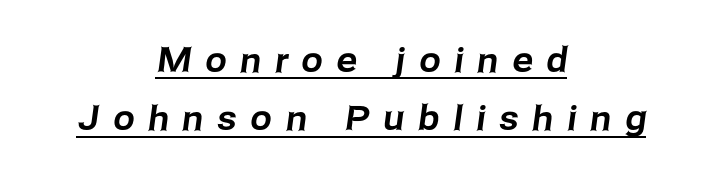
{"serif": "no", "width": "normal", "stroke_contrast": "low", "x_height": "medium", "monospaced": "no", "underline": "yes", "align": "center", "line_spacing_ratio": 1.72, "letter_spacing": "wide", "letter_spacing_em": 0.41, "glyph_px": 34}
